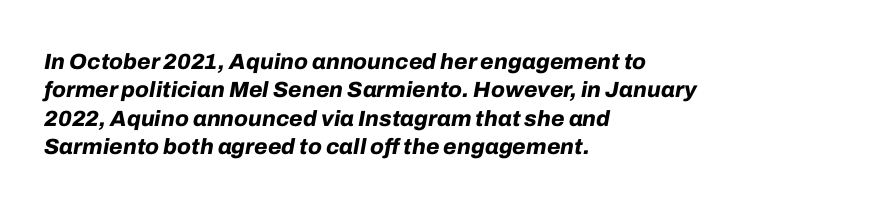
The image shows 22 px bold type, italic (leaning right); set left-aligned, normal line spacing (1.29x), normal letter spacing, not underlined.
